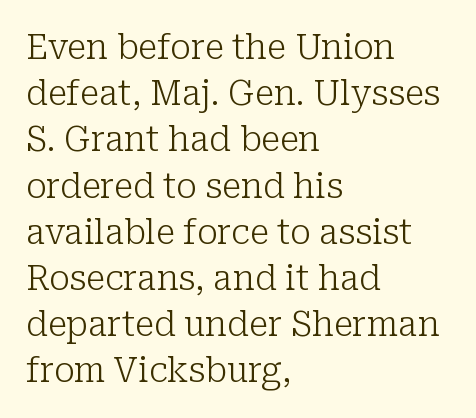
Q: Is the text bold? A: No.
Q: Is the text italic (slanted)? A: No, it is upright.
Q: Is the typeface a serif or a sans-serif typeface? A: Serif.
Q: Is the text underlined? A: No.
Q: How is the paragraph aligned? A: Left-aligned.
Q: Is the spacing between letters normal or unusually wide? A: Normal.
Q: Is the spacing between lines tight, normal or loose? A: Normal.
Q: Width (condensed, normal, or wide)? A: Normal.
Q: Stroke contrast? A: Low.
Q: x-height? A: Medium.
Q: Monospaced? A: No.
